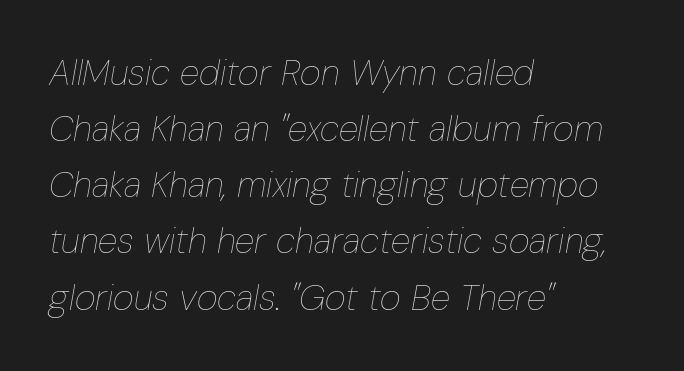
Q: Is the text bold? A: No.
Q: Is the text italic (slanted)? A: Yes, it leans right by about 10 degrees.
Q: Is the text underlined? A: No.
Q: How is the paragraph aligned? A: Left-aligned.
Q: Is the spacing between letters normal or unusually wide? A: Normal.
Q: Is the spacing between lines tight, normal or loose? A: Normal.
Q: Width (condensed, normal, or wide)? A: Condensed.
Q: Stroke contrast? A: Low.
Q: x-height? A: Medium.
Q: Monospaced? A: No.
